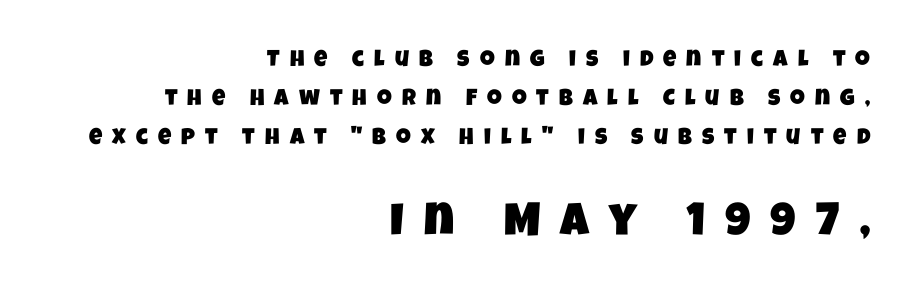
The image shows 46 px condensed sans-serif type; set right-aligned, normal line spacing (1.69x), unusually wide letter spacing (+0.44 em), not underlined; the second (bottom) block is 2.0x larger; low stroke contrast and a large x-height.
